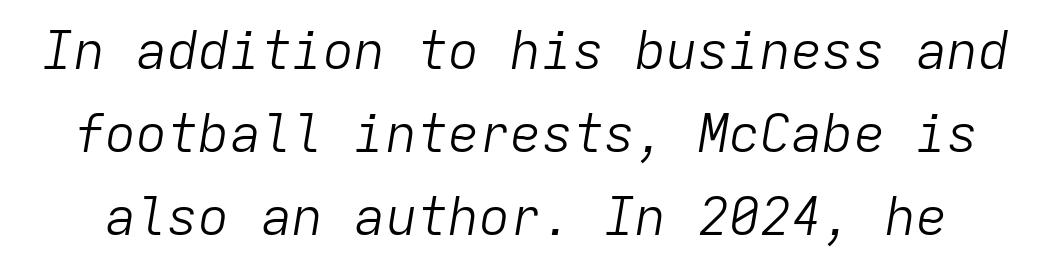
Q: Is the text bold? A: No.
Q: Is the text italic (slanted)? A: Yes, it leans right by about 9 degrees.
Q: Is the text underlined? A: No.
Q: Is the spacing between letters normal or unusually wide? A: Normal.
Q: Is the spacing between lines tight, normal or loose? A: Normal.
Q: Width (condensed, normal, or wide)? A: Normal.
Q: Stroke contrast? A: Low.
Q: x-height? A: Medium.
Q: Monospaced? A: Yes.
